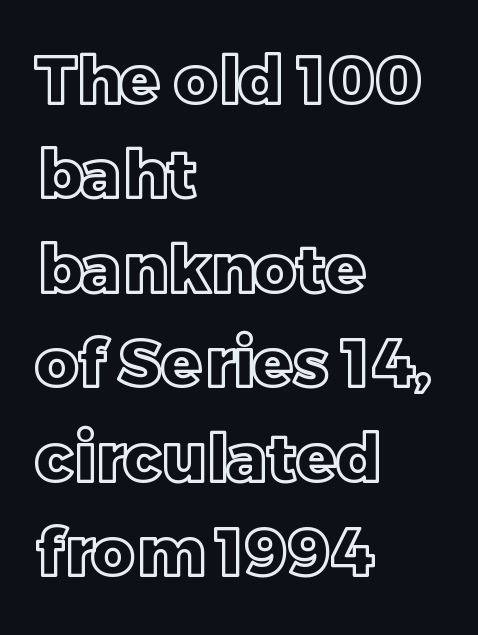
Here the designer chose a conventional face with non-uniform glyph widths. Descenders are the only things crossing below the line. The rag falls on the right side of this text block. Compared with typical body copy, the letter spacing here is the same. Honestly, the row spacing looks completely unremarkable. Italic: no, the glyphs are upright roman.
